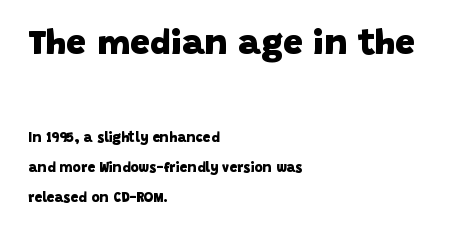
The image shows 35 px heavy sans-serif type; set left-aligned, loose line spacing (2.14x), normal letter spacing, not underlined; the first (top) block is 2.5x larger; low stroke contrast and a large x-height.
